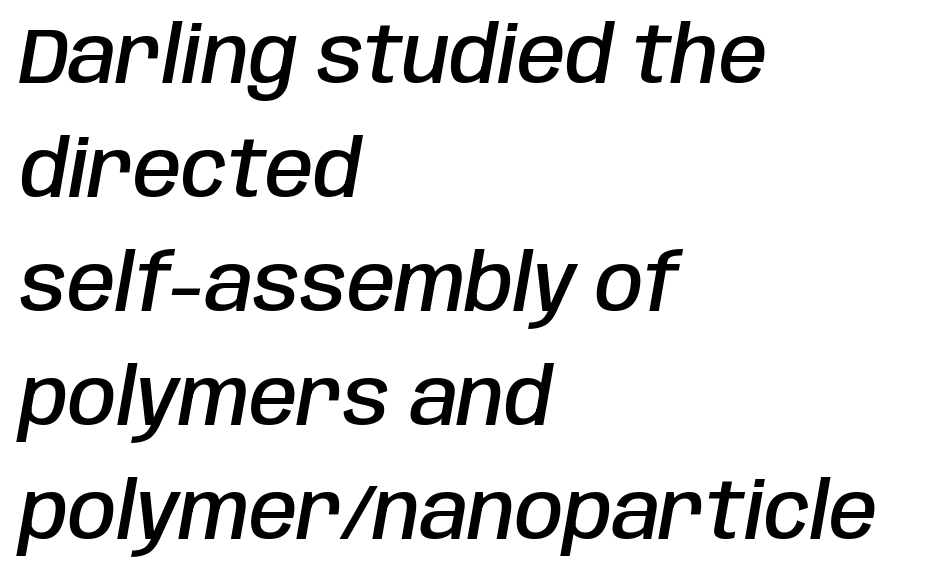
Q: Is the text bold? A: Semi-bold.
Q: Is the text italic (slanted)? A: Yes, it leans right by about 10 degrees.
Q: Is the text underlined? A: No.
Q: How is the paragraph aligned? A: Left-aligned.
Q: Is the spacing between letters normal or unusually wide? A: Normal.
Q: Is the spacing between lines tight, normal or loose? A: Normal.
Q: Width (condensed, normal, or wide)? A: Condensed.
Q: Stroke contrast? A: Low.
Q: x-height? A: Large.
Q: Monospaced? A: No.
